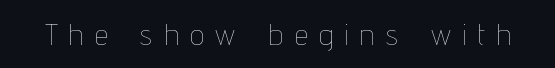
There is plenty of visible air inserted between adjacent glyphs. A light-to-regular cut is what we see here. In terms of posture, this sample is upright. Proportional: the letters do not fall into vertical columns. The gap between lines stays unmarked.
